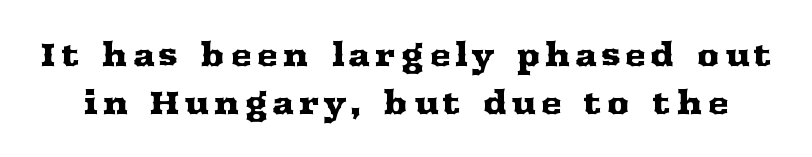
Do the characters align in a grid? No, the font is proportional. It's the straight-up-and-down kind of type. Plain, unruled lines of type. Vertically, the passage feels balanced, rows spaced as you'd expect.
